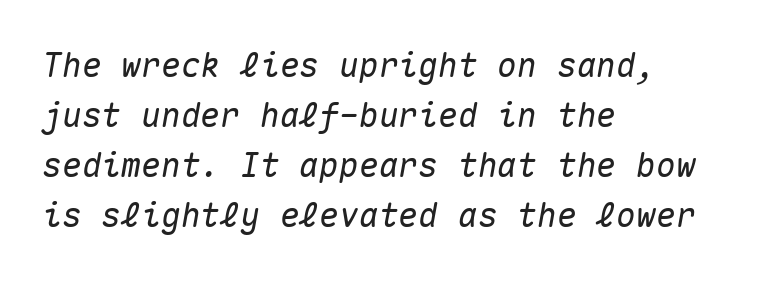
The image shows 33 px text type, italic (leaning right), monospaced; set left-aligned, normal line spacing (1.52x), normal letter spacing, not underlined; medium stroke contrast and a medium x-height.
